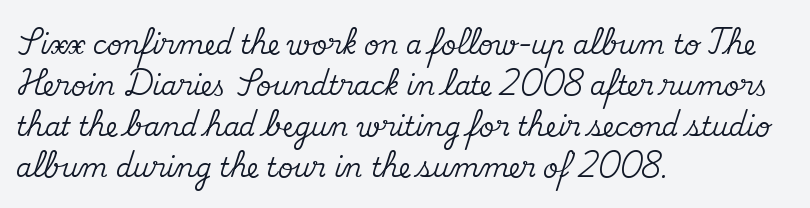
The image shows 26 px text type; set left-aligned, normal line spacing (1.58x), normal letter spacing, not underlined.
